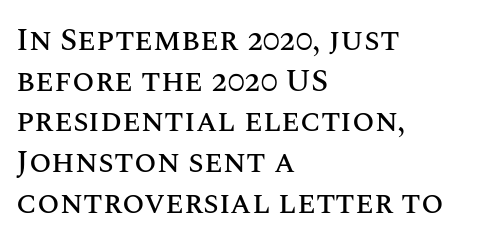
Caption: multi-line text, flush left, ragged right. Honestly, the letter spacing is just normal — you wouldn't notice it. The lettering holds an erect, upright posture throughout. The words here are not underlined. Varying glyph widths throughout — classic text-font behaviour.
